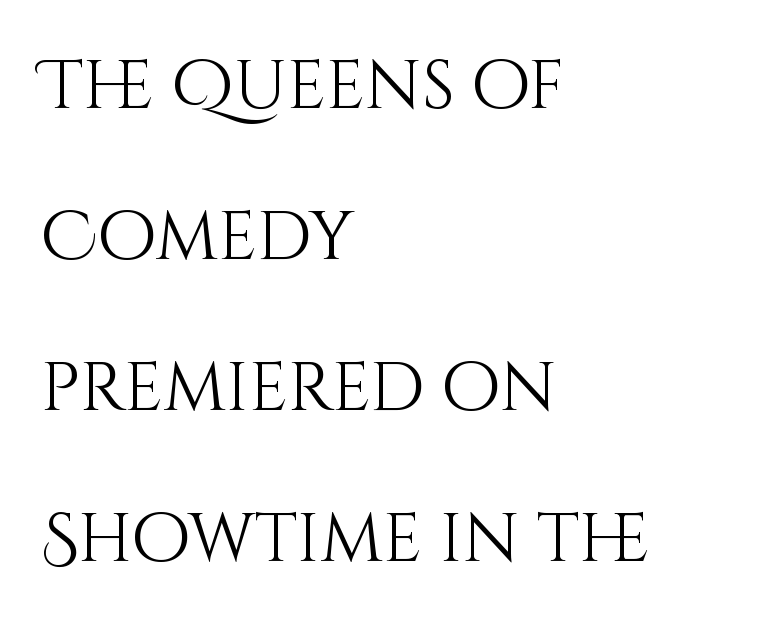
{"italic": "no", "bold": "no", "weight": "light", "width": "normal", "stroke_contrast": "medium", "x_height": "large", "monospaced": "no", "underline": "no", "align": "left", "line_spacing": "loose", "line_spacing_ratio": 2.22, "letter_spacing": "normal", "letter_spacing_em": 0.0, "glyph_px": 68}
